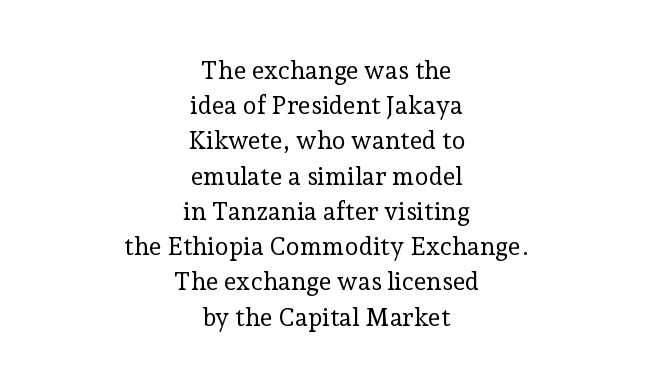
The image shows 25 px text type, upright; set centered, normal line spacing (1.41x), normal letter spacing, not underlined.
